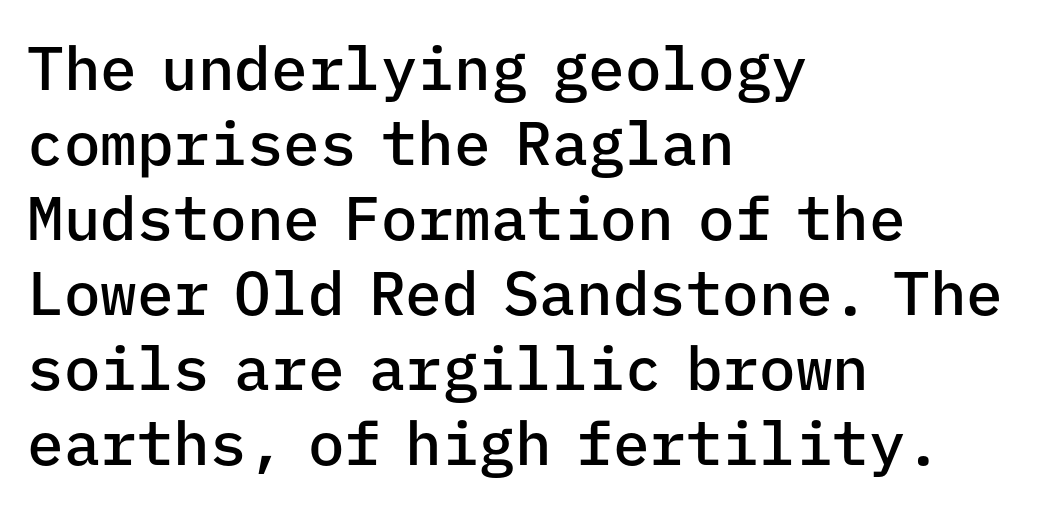
Q: Is the text bold? A: Semi-bold.
Q: Is the text italic (slanted)? A: No, it is upright.
Q: Is the typeface a serif or a sans-serif typeface? A: Sans-serif.
Q: Is the text underlined? A: No.
Q: How is the paragraph aligned? A: Left-aligned.
Q: Is the spacing between letters normal or unusually wide? A: Normal.
Q: Width (condensed, normal, or wide)? A: Normal.
Q: Stroke contrast? A: Low.
Q: x-height? A: Medium.
Q: Monospaced? A: Yes.
